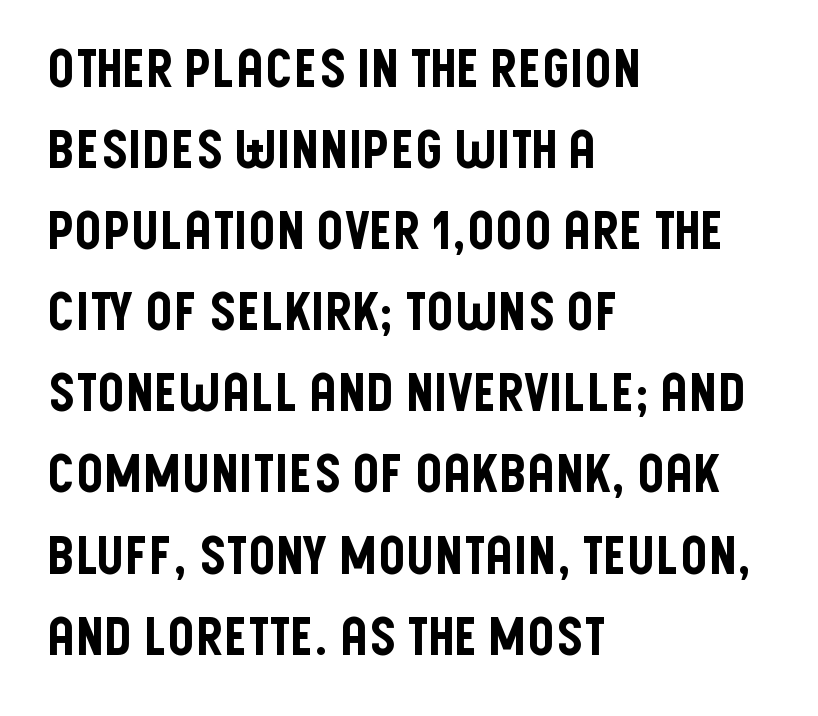
{"serif": "no", "italic": "no", "width": "condensed", "stroke_contrast": "low", "x_height": "large", "monospaced": "no", "underline": "no", "align": "left", "line_spacing": "normal", "line_spacing_ratio": 1.53, "letter_spacing": "normal", "letter_spacing_em": 0.0, "glyph_px": 53}
